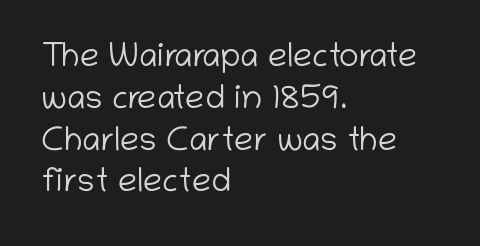
There is no visible air inserted between adjacent glyphs. Each letter's strokes conclude bluntly, with no projecting serifs. Type without underlining. The typeface has the unassuming heft of standard copy or less.
